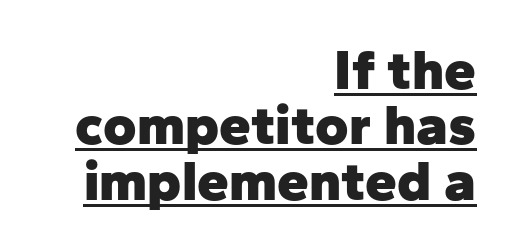
Each letter keeps its own natural width here, so spacing adapts to shape. Examine the stroke ends and you'll find no serifs. Visually the block forms a straight wall on the right and a jagged coastline on the left. Decoration check: the copy is underlined.
